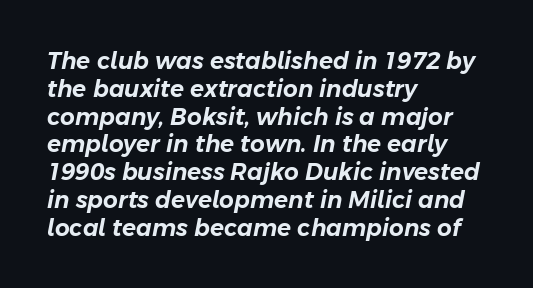
Q: Is the text italic (slanted)? A: Yes, it leans right by about 11 degrees.
Q: Is the text underlined? A: No.
Q: How is the paragraph aligned? A: Left-aligned.
Q: Is the spacing between letters normal or unusually wide? A: Normal.
